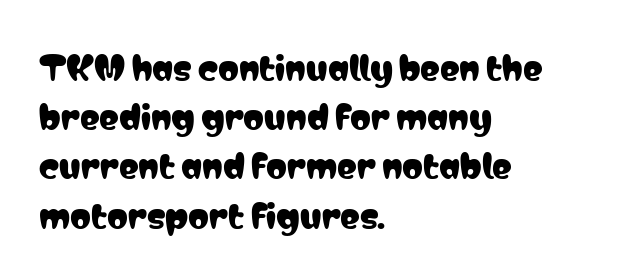
The image shows 33 px condensed sans-serif type, upright; set left-aligned, normal line spacing (1.49x), normal letter spacing, not underlined; low stroke contrast and a medium x-height.
